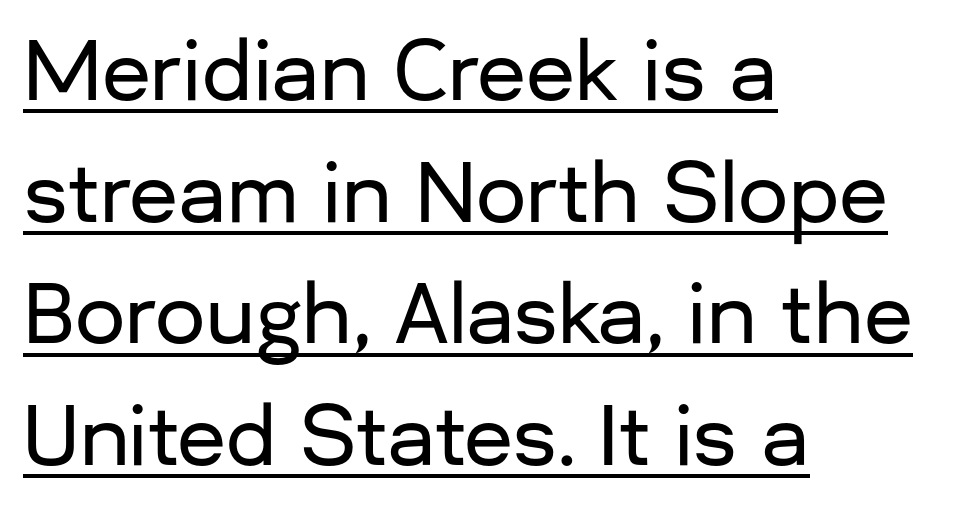
The image shows 80 px sans-serif type, upright; set left-aligned, normal line spacing (1.52x), normal letter spacing, underlined; low stroke contrast and a medium x-height.
